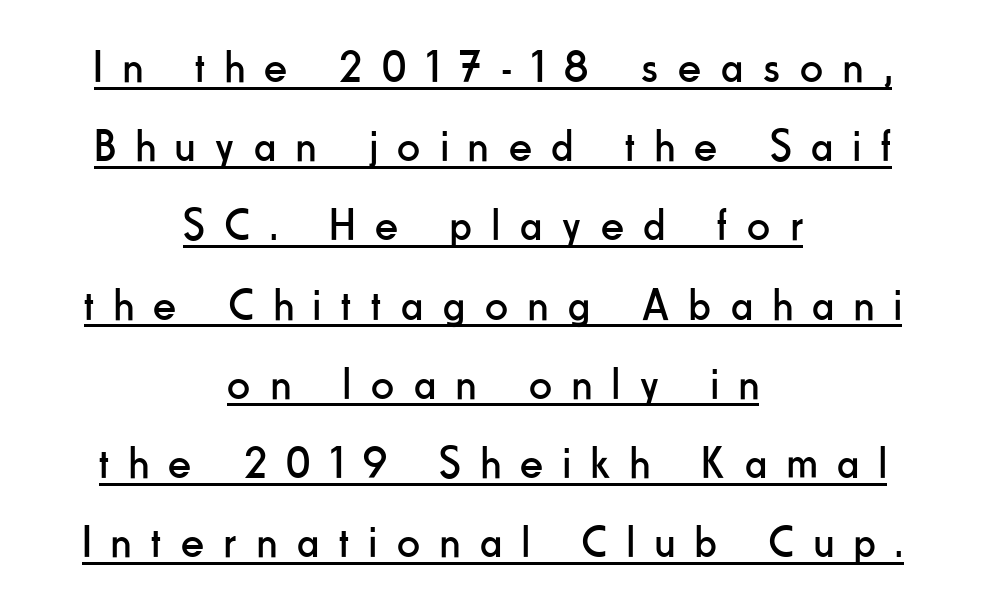
{"serif": "no", "italic": "no", "bold": "no", "weight": "regular", "width": "condensed", "stroke_contrast": "low", "x_height": "small", "monospaced": "no", "underline": "yes", "align": "center", "line_spacing_ratio": 1.76, "letter_spacing": "wide", "letter_spacing_em": 0.45, "glyph_px": 45}
